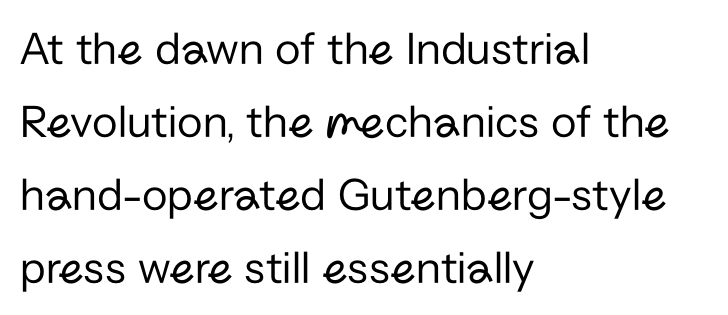
{"serif": "no", "italic": "no", "bold": "no", "weight": "regular", "width": "normal", "stroke_contrast": "low", "x_height": "medium", "monospaced": "no", "underline": "no", "align": "left", "line_spacing": "normal", "line_spacing_ratio": 1.55, "letter_spacing": "normal", "letter_spacing_em": 0.0, "glyph_px": 47}
